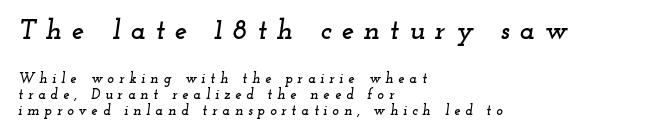
{"serif": "yes", "italic": "yes", "lean": "right", "slant_degrees": 12, "width": "wide", "stroke_contrast": "low", "x_height": "small", "monospaced": "no", "underline": "no", "align": "left", "line_spacing": "tight", "line_spacing_ratio": 1.14, "letter_spacing": "wide", "letter_spacing_em": 0.35, "larger_block": "first", "size_ratio": 2.0, "glyph_px": 28}
